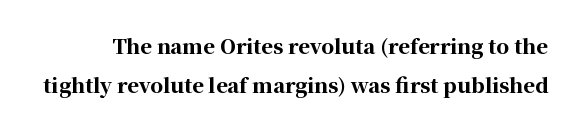
{"italic": "no", "bold": "yes", "underline": "no", "line_spacing": "loose", "line_spacing_ratio": 1.94, "letter_spacing": "normal", "letter_spacing_em": 0.0, "glyph_px": 20}
